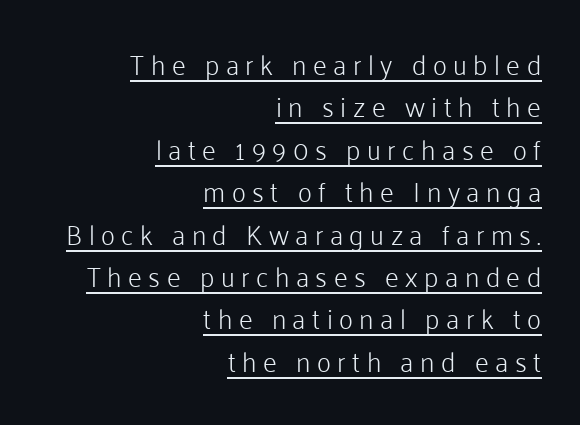
Q: Is the text bold? A: No.
Q: Is the text italic (slanted)? A: No, it is upright.
Q: Is the text underlined? A: Yes.
Q: How is the paragraph aligned? A: Right-aligned.
Q: Is the spacing between letters normal or unusually wide? A: Unusually wide.
Q: Is the spacing between lines tight, normal or loose? A: Normal.
